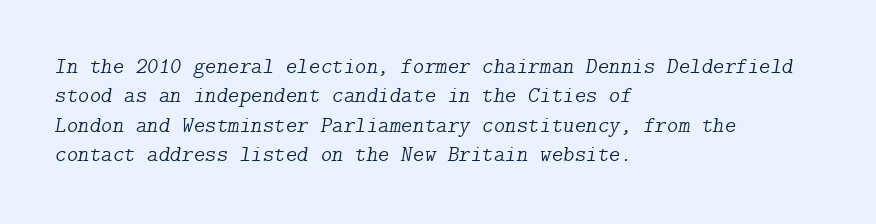
The string is rendered with underlining switched off. The face looks like a standard text weight, possibly lighter. Typeset ragged right — the left edge is the straight one. Quick note: interline space is typical. The tracking reads as untouched default to a designer's eye.
